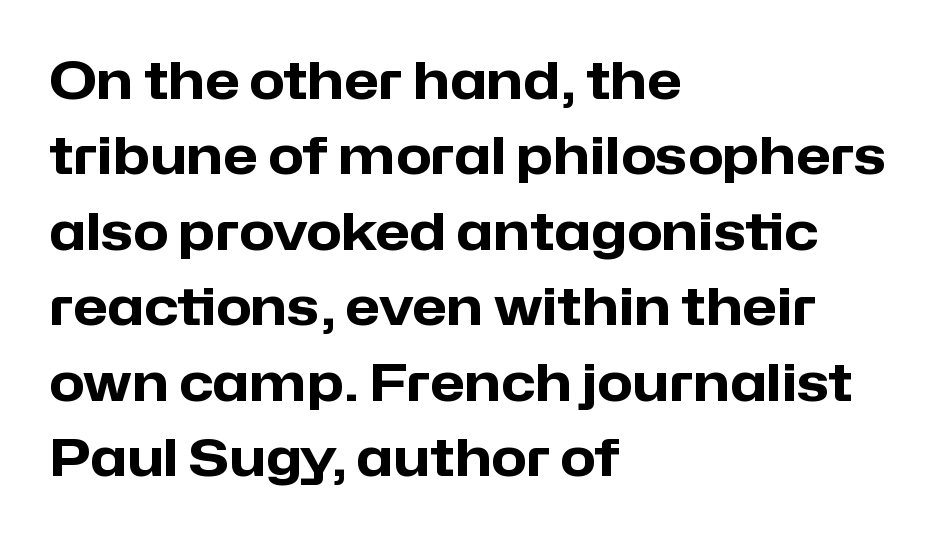
Q: Is the text bold? A: Yes.
Q: Is the text italic (slanted)? A: No, it is upright.
Q: Is the typeface a serif or a sans-serif typeface? A: Sans-serif.
Q: Is the text underlined? A: No.
Q: How is the paragraph aligned? A: Left-aligned.
Q: Is the spacing between letters normal or unusually wide? A: Normal.
Q: Is the spacing between lines tight, normal or loose? A: Normal.
Q: Width (condensed, normal, or wide)? A: Normal.
Q: Stroke contrast? A: Low.
Q: x-height? A: Medium.
Q: Monospaced? A: No.
